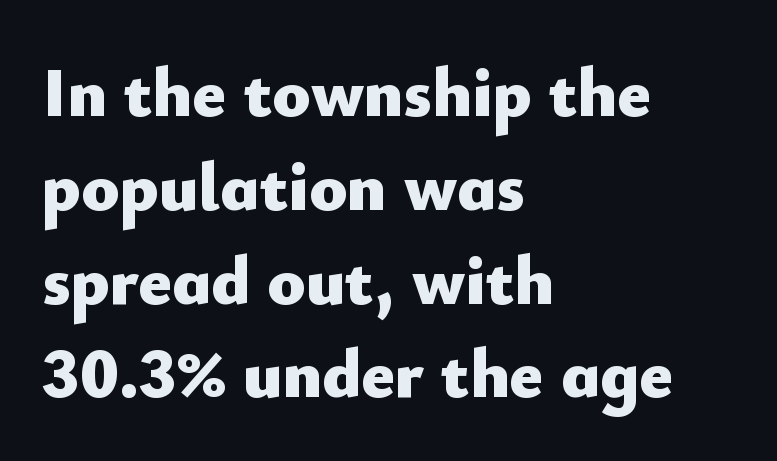
Tracking here is standard; glyphs follow each other at the usual distance. Set as a true bold cut, around the 700 mark. Each letter keeps its own natural width here, so spacing adapts to shape. The paragraph has a hard left edge and a soft right edge. Check under the words: just untouched page. This sample uses a sans-serif face.
